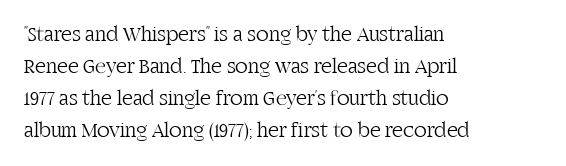
The image shows 21 px text type, upright; set left-aligned, normal line spacing (1.52x), normal letter spacing, not underlined.
